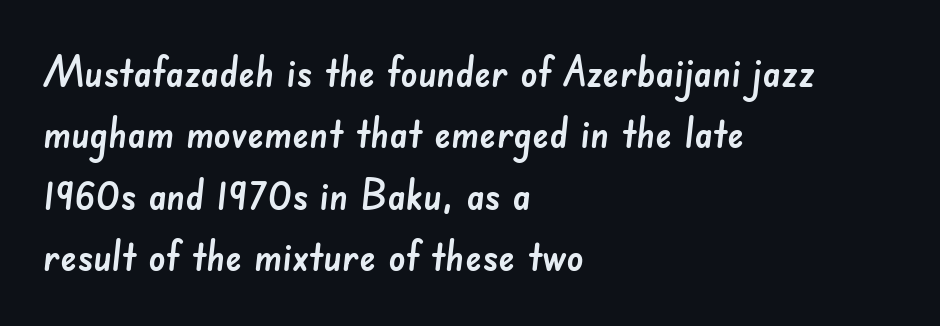
The image shows 42 px sans-serif type; set left-aligned, normal line spacing (1.46x), normal letter spacing, not underlined; low stroke contrast and a small x-height.
